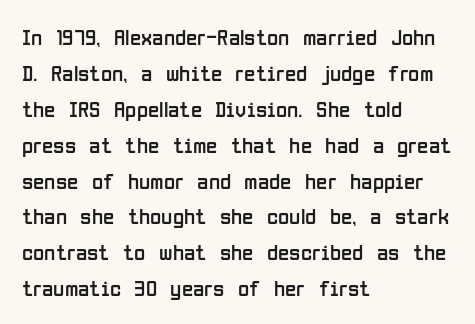
The foot of each line stays bare and open. It's the straight-up-and-down kind of type. The gaps between neighbouring characters are ordinary and unremarkable. A normal amount of white space separates one row of letters from the next. Typeset ragged right — the left edge is the straight one. Is the stroke heavy? The answer is a plain regular-or-lighter.
